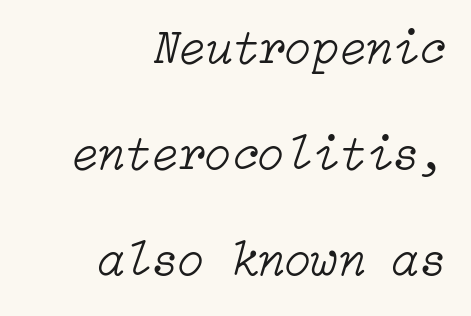
The image shows 49 px light type, italic (leaning right); set right-aligned, loose line spacing (2.16x), normal letter spacing, not underlined; low stroke contrast and a medium x-height.
